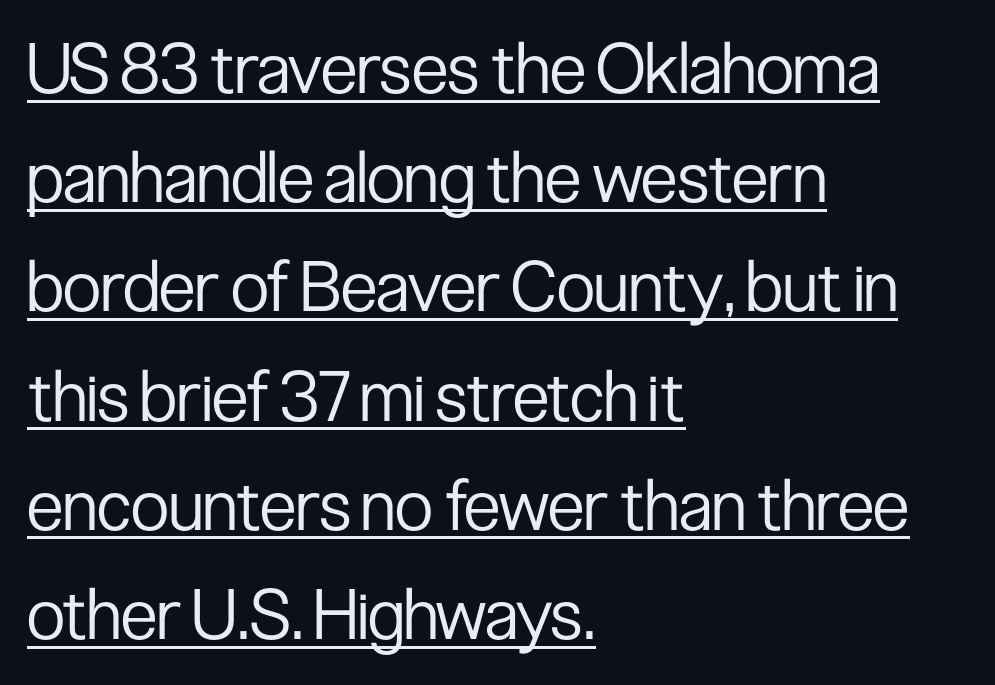
The image shows 70 px regular-weight, condensed sans-serif type, upright; set left-aligned, normal line spacing (1.56x), normal letter spacing, underlined; low stroke contrast and a medium x-height.
